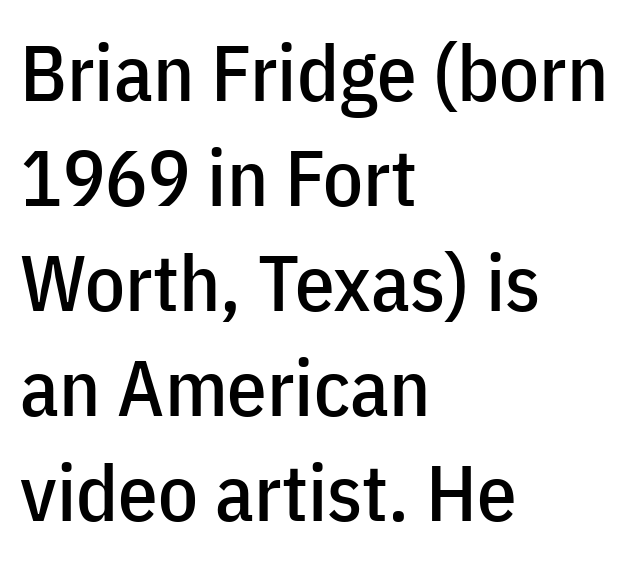
The image shows 79 px condensed sans-serif type, upright; set left-aligned, normal line spacing (1.33x), normal letter spacing, not underlined; low stroke contrast and a medium x-height.
